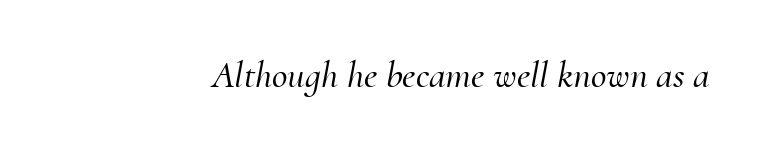
Q: Is the text italic (slanted)? A: Yes, it leans right by about 10 degrees.
Q: Is the typeface a serif or a sans-serif typeface? A: Serif.
Q: Is the text underlined? A: No.
Q: Is the spacing between letters normal or unusually wide? A: Normal.
Q: Width (condensed, normal, or wide)? A: Normal.
Q: Stroke contrast? A: Medium.
Q: x-height? A: Small.
Q: Monospaced? A: No.
